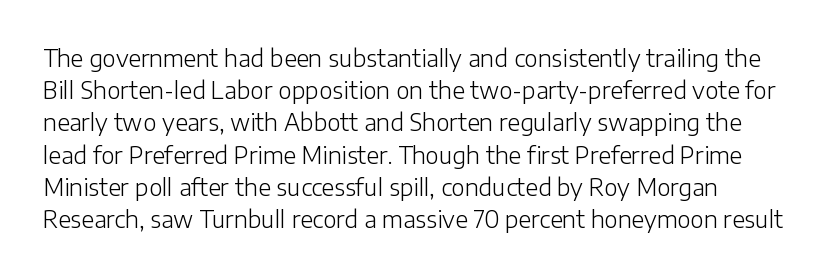
The image shows 23 px text type, upright; set normal line spacing (1.4x), normal letter spacing, not underlined.
